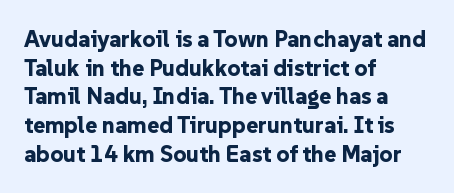
The image shows 23 px bold type, upright; set left-aligned, normal line spacing (1.25x), normal letter spacing, not underlined.
